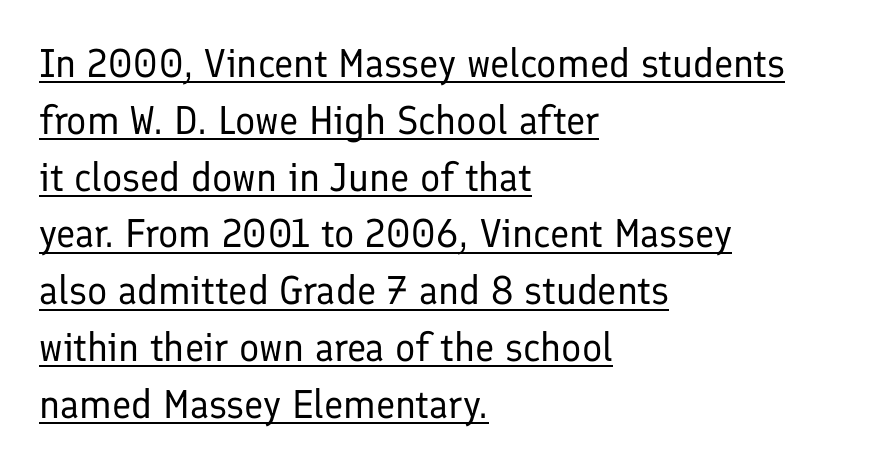
Q: Is the text bold? A: No.
Q: Is the text italic (slanted)? A: No, it is upright.
Q: Is the typeface a serif or a sans-serif typeface? A: Sans-serif.
Q: Is the text underlined? A: Yes.
Q: How is the paragraph aligned? A: Left-aligned.
Q: Is the spacing between letters normal or unusually wide? A: Normal.
Q: Is the spacing between lines tight, normal or loose? A: Normal.
Q: Width (condensed, normal, or wide)? A: Normal.
Q: Stroke contrast? A: Low.
Q: x-height? A: Medium.
Q: Monospaced? A: No.
